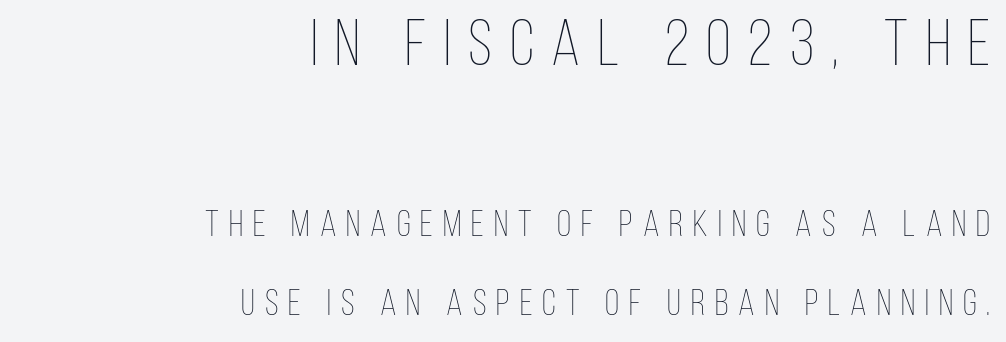
The image shows 65 px thin, condensed type, upright; set right-aligned, loose line spacing (2.15x), unusually wide letter spacing (+0.27 em), not underlined; the first (top) block is 1.76x larger; low stroke contrast and a large x-height.
